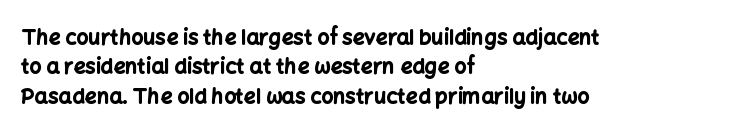
The image shows 21 px bold type, upright; set left-aligned, normal line spacing (1.4x), normal letter spacing, not underlined.
